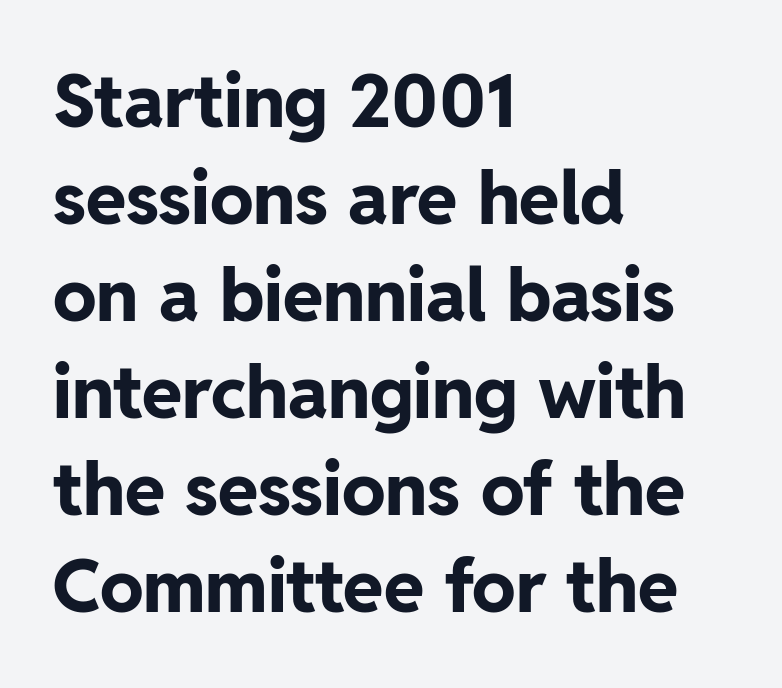
A typesetter would call this leading conventional body-copy spacing. You could not count columns in this text — the font is proportionally spaced. Does the weight exceed regular? Yes, all the way to bold. The letters sit at their default tracking, neither squeezed nor spread. The lines are quadded left. The axis of the letterforms is exactly vertical.
